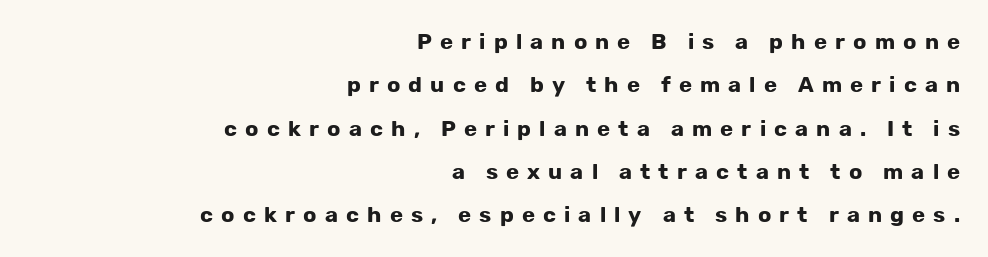
Do the letters lean? They stand straight. These lines carry a lot of weight — the face is fully bold. Reading down the block, your eye finds every line finishing at a fixed right position. If you measured baseline to baseline, you'd find a long distance.
